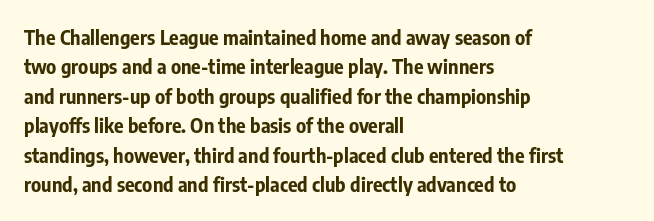
{"italic": "no", "bold": "yes", "underline": "no", "align": "left", "line_spacing": "normal", "line_spacing_ratio": 1.47, "letter_spacing": "normal", "letter_spacing_em": 0.0, "glyph_px": 20}
